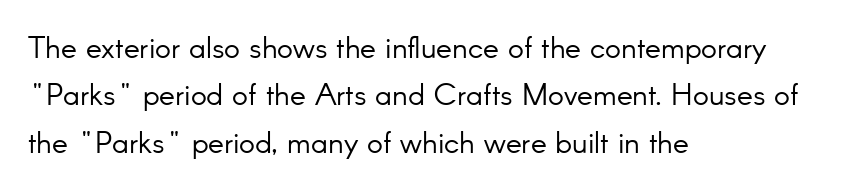
{"serif": "no", "italic": "no", "bold": "no", "weight": "light", "width": "normal", "stroke_contrast": "low", "x_height": "small", "monospaced": "no", "underline": "no", "align": "left", "line_spacing": "normal", "line_spacing_ratio": 1.58, "letter_spacing": "normal", "letter_spacing_em": 0.0, "glyph_px": 30}
